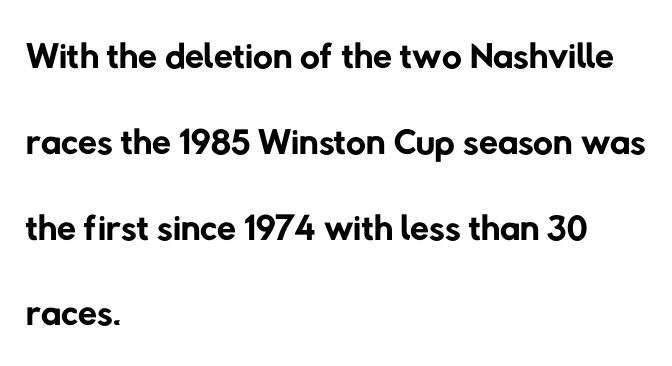
{"serif": "no", "bold": "no", "weight": "regular", "width": "normal", "stroke_contrast": "low", "x_height": "medium", "monospaced": "no", "underline": "no", "align": "left", "line_spacing": "normal", "line_spacing_ratio": 1.56, "letter_spacing": "normal", "letter_spacing_em": 0.0, "glyph_px": 55}
